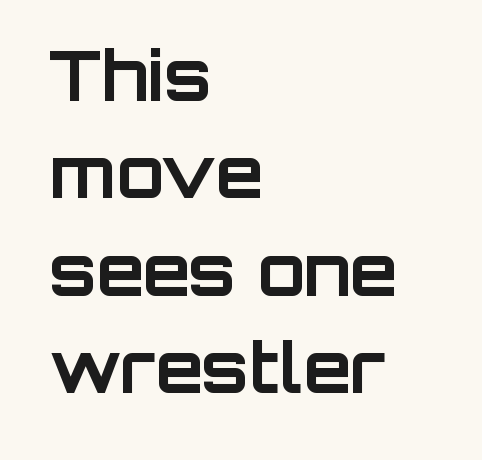
Q: Is the text bold? A: Yes.
Q: Is the text italic (slanted)? A: No, it is upright.
Q: Is the typeface a serif or a sans-serif typeface? A: Sans-serif.
Q: Is the text underlined? A: No.
Q: How is the paragraph aligned? A: Left-aligned.
Q: Is the spacing between letters normal or unusually wide? A: Normal.
Q: Is the spacing between lines tight, normal or loose? A: Normal.
Q: Width (condensed, normal, or wide)? A: Normal.
Q: Stroke contrast? A: Low.
Q: x-height? A: Large.
Q: Monospaced? A: No.
